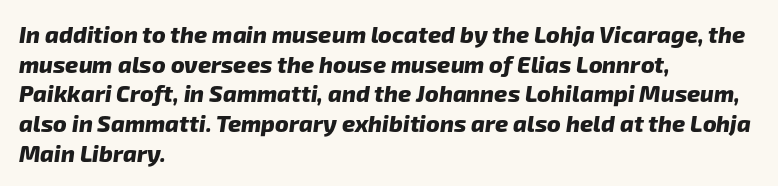
Q: Is the text bold? A: Yes.
Q: Is the text underlined? A: No.
Q: How is the paragraph aligned? A: Left-aligned.
Q: Is the spacing between letters normal or unusually wide? A: Normal.
Q: Is the spacing between lines tight, normal or loose? A: Normal.
